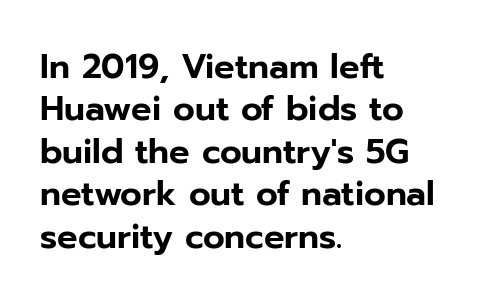
Q: Is the text italic (slanted)? A: No, it is upright.
Q: Is the typeface a serif or a sans-serif typeface? A: Sans-serif.
Q: Is the text underlined? A: No.
Q: How is the paragraph aligned? A: Left-aligned.
Q: Is the spacing between letters normal or unusually wide? A: Normal.
Q: Is the spacing between lines tight, normal or loose? A: Normal.
Q: Width (condensed, normal, or wide)? A: Normal.
Q: Stroke contrast? A: Low.
Q: x-height? A: Medium.
Q: Monospaced? A: No.
